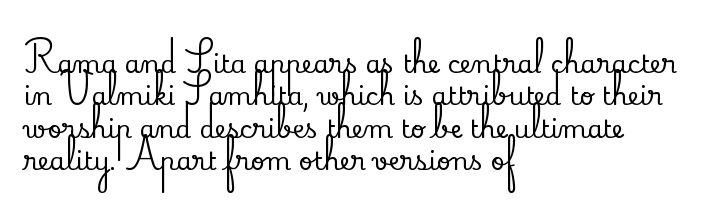
The image shows 25 px text type, upright; set left-aligned, normal line spacing (1.3x), normal letter spacing, not underlined.
